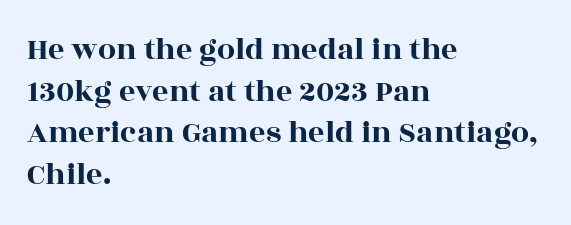
You could not count columns in this text — the font is proportionally spaced. The paragraph has a hard left edge and a soft right edge. Just letters on the line, the space beneath them empty. Nope, not italic — everything's standing straight.
